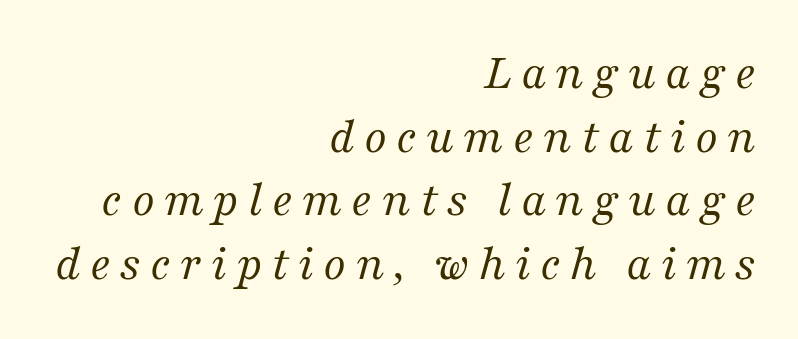
One-word summary of the alignment: right. The face used here is seriffed, in the tradition of book romans. Whoever set this chose a conventional vertical rhythm. The passage shown is typed in a proportional face where columns would drift. Emphasis-style slanted type is in use. Just letters on the line, the space beneath them empty.
